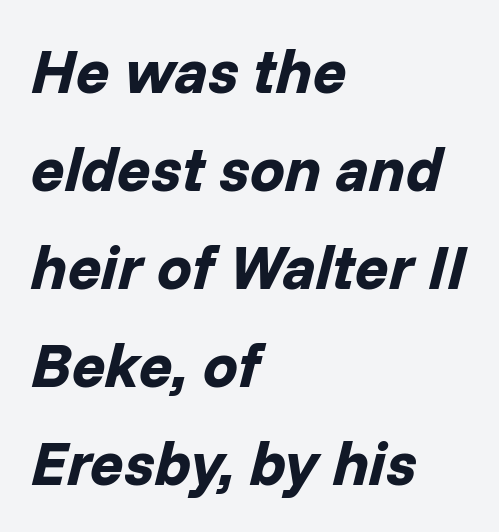
Q: Is the text bold? A: Yes.
Q: Is the text italic (slanted)? A: Yes, it leans right by about 14 degrees.
Q: Is the text underlined? A: No.
Q: How is the paragraph aligned? A: Left-aligned.
Q: Is the spacing between letters normal or unusually wide? A: Normal.
Q: Is the spacing between lines tight, normal or loose? A: Normal.
Q: Width (condensed, normal, or wide)? A: Normal.
Q: Stroke contrast? A: Low.
Q: x-height? A: Medium.
Q: Monospaced? A: No.
